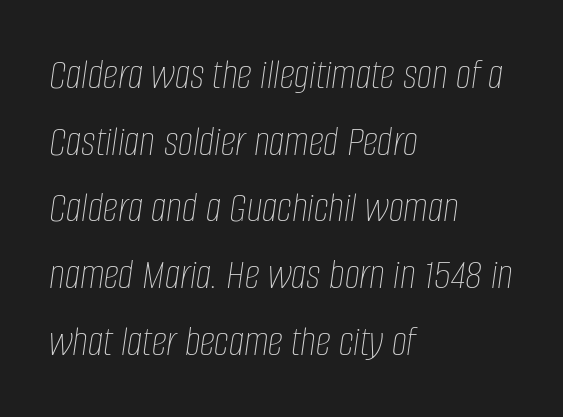
{"italic": "yes", "lean": "right", "slant_degrees": 8, "bold": "no", "weight": "thin", "width": "condensed", "stroke_contrast": "low", "x_height": "large", "monospaced": "no", "underline": "no", "align": "left", "line_spacing": "normal", "line_spacing_ratio": 1.55, "letter_spacing": "normal", "letter_spacing_em": 0.0, "glyph_px": 43}
